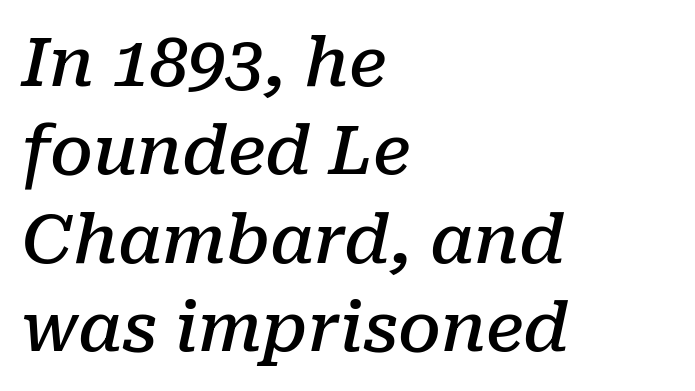
{"serif": "yes", "italic": "yes", "lean": "right", "slant_degrees": 10, "bold": "semi", "weight": "semibold", "width": "normal", "stroke_contrast": "low", "x_height": "medium", "monospaced": "no", "underline": "no", "align": "left", "line_spacing": "normal", "line_spacing_ratio": 1.3, "letter_spacing": "normal", "letter_spacing_em": 0.0, "glyph_px": 68}
